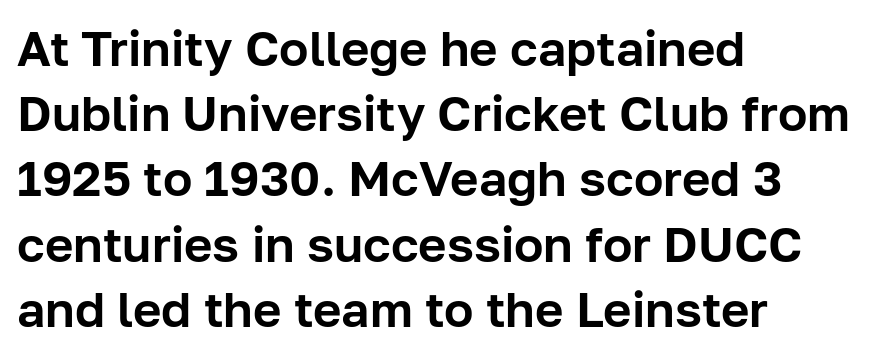
The image shows 49 px sans-serif type, upright; set left-aligned, normal line spacing (1.33x), normal letter spacing, not underlined; low stroke contrast and a medium x-height.
